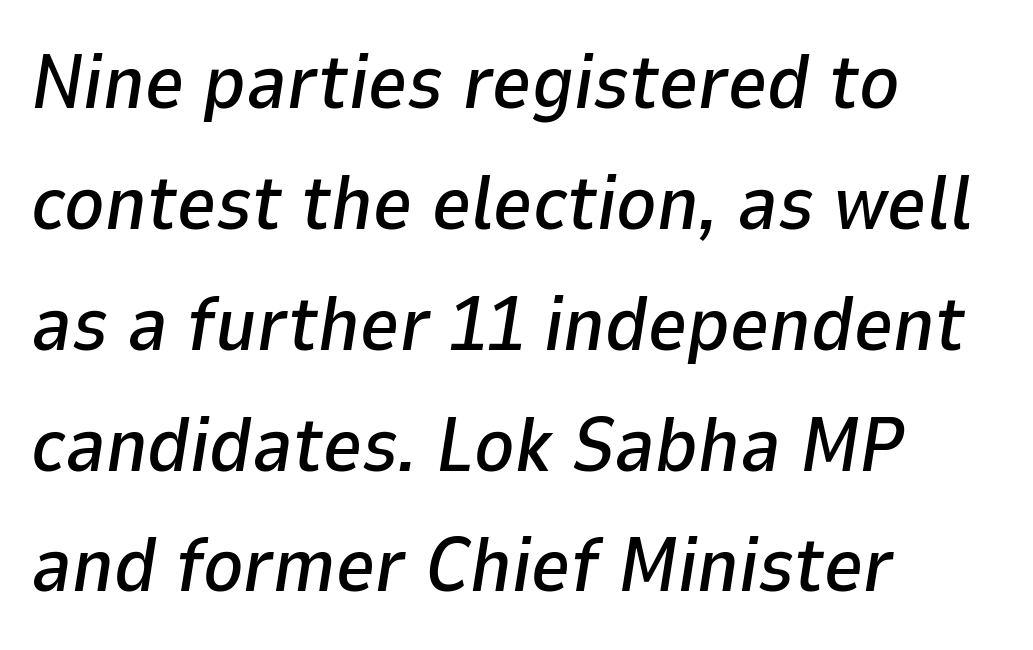
{"italic": "yes", "lean": "right", "slant_degrees": 9, "width": "normal", "stroke_contrast": "low", "x_height": "medium", "monospaced": "no", "underline": "no", "align": "left", "line_spacing": "normal", "line_spacing_ratio": 1.59, "letter_spacing": "normal", "letter_spacing_em": 0.0, "glyph_px": 76}
